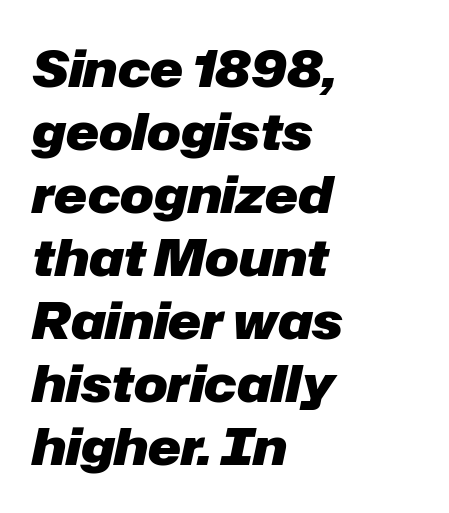
The image shows 50 px heavy type, italic (leaning right); set left-aligned, normal line spacing (1.26x), normal letter spacing, not underlined; low stroke contrast and a medium x-height.
